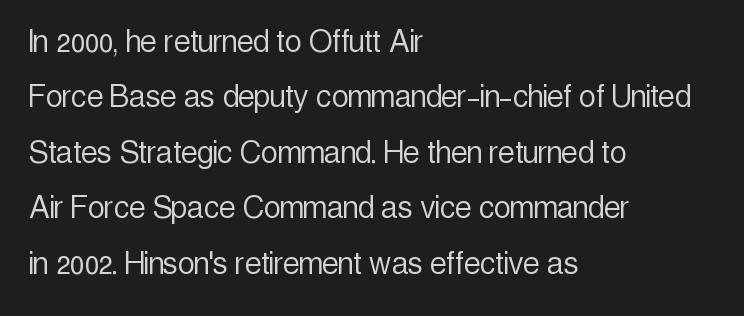
Q: Is the text bold? A: No.
Q: Is the text italic (slanted)? A: No, it is upright.
Q: Is the typeface a serif or a sans-serif typeface? A: Sans-serif.
Q: Is the text underlined? A: No.
Q: How is the paragraph aligned? A: Left-aligned.
Q: Is the spacing between letters normal or unusually wide? A: Normal.
Q: Is the spacing between lines tight, normal or loose? A: Normal.
Q: Width (condensed, normal, or wide)? A: Condensed.
Q: x-height? A: Medium.
Q: Monospaced? A: No.
